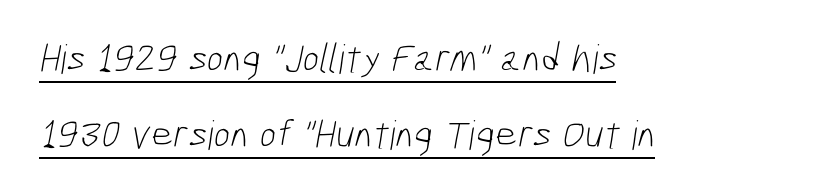
Q: Is the text bold? A: No.
Q: Is the typeface a serif or a sans-serif typeface? A: Sans-serif.
Q: Is the text underlined? A: Yes.
Q: How is the paragraph aligned? A: Left-aligned.
Q: Is the spacing between letters normal or unusually wide? A: Normal.
Q: Is the spacing between lines tight, normal or loose? A: Loose.
Q: Width (condensed, normal, or wide)? A: Condensed.
Q: Stroke contrast? A: Low.
Q: x-height? A: Medium.
Q: Monospaced? A: No.
